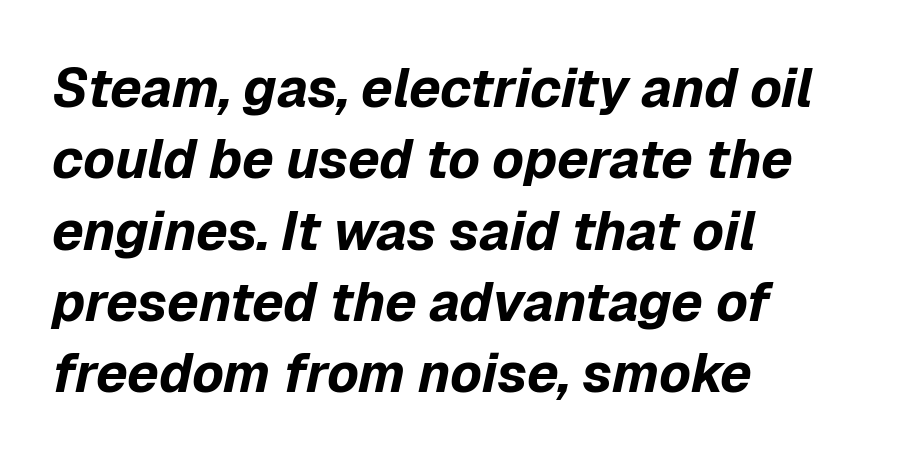
Q: Is the text bold? A: Yes.
Q: Is the text italic (slanted)? A: Yes, it leans right by about 12 degrees.
Q: Is the text underlined? A: No.
Q: How is the paragraph aligned? A: Left-aligned.
Q: Is the spacing between letters normal or unusually wide? A: Normal.
Q: Is the spacing between lines tight, normal or loose? A: Normal.
Q: Width (condensed, normal, or wide)? A: Normal.
Q: Stroke contrast? A: Low.
Q: x-height? A: Medium.
Q: Monospaced? A: No.
